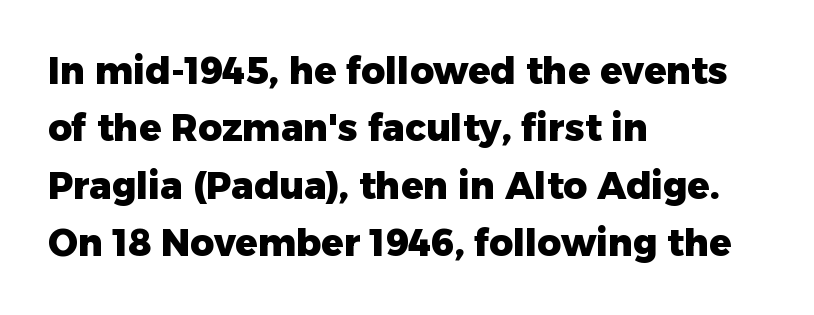
{"serif": "no", "italic": "no", "bold": "yes", "weight": "heavy", "width": "normal", "stroke_contrast": "low", "x_height": "medium", "monospaced": "no", "underline": "no", "align": "left", "line_spacing": "normal", "line_spacing_ratio": 1.55, "letter_spacing": "normal", "letter_spacing_em": 0.0, "glyph_px": 37}
